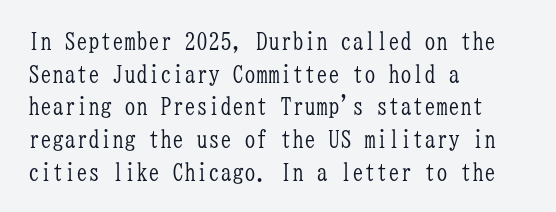
The image shows 24 px text type, upright; set left-aligned, normal line spacing (1.36x), normal letter spacing, not underlined.
